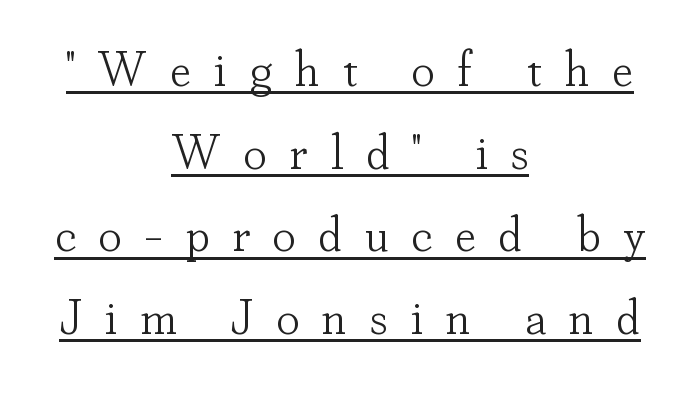
{"serif": "yes", "italic": "no", "bold": "no", "weight": "light", "width": "normal", "stroke_contrast": "low", "x_height": "small", "monospaced": "no", "underline": "yes", "align": "center", "line_spacing_ratio": 1.72, "letter_spacing": "wide", "letter_spacing_em": 0.46, "glyph_px": 48}
